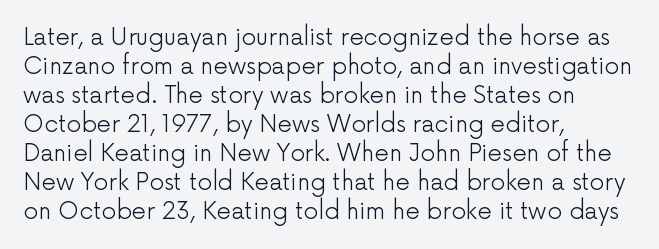
Q: Is the text bold? A: No.
Q: Is the text italic (slanted)? A: No, it is upright.
Q: Is the text underlined? A: No.
Q: How is the paragraph aligned? A: Left-aligned.
Q: Is the spacing between letters normal or unusually wide? A: Normal.
Q: Is the spacing between lines tight, normal or loose? A: Normal.
